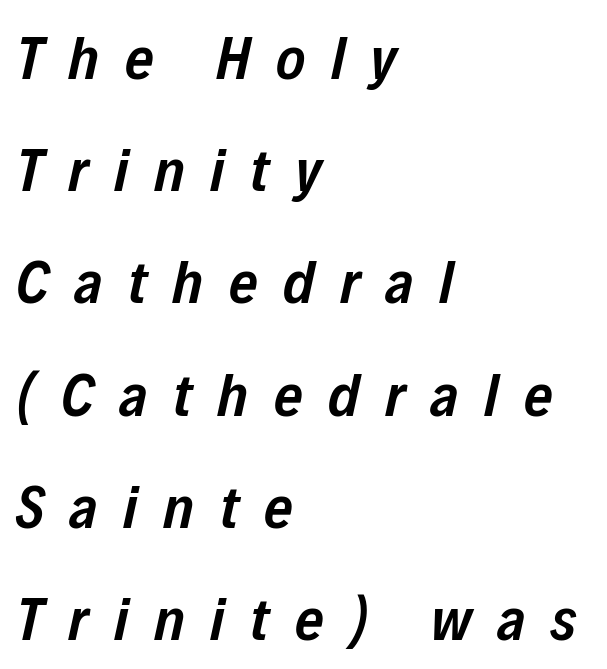
{"italic": "yes", "lean": "right", "slant_degrees": 12, "bold": "semi", "weight": "semibold", "width": "condensed", "stroke_contrast": "low", "x_height": "medium", "monospaced": "no", "underline": "no", "align": "left", "line_spacing_ratio": 1.81, "letter_spacing": "wide", "letter_spacing_em": 0.41, "glyph_px": 62}
